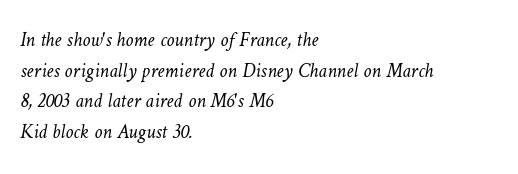
The image shows 20 px text type; set left-aligned, normal line spacing (1.53x), normal letter spacing, not underlined.
